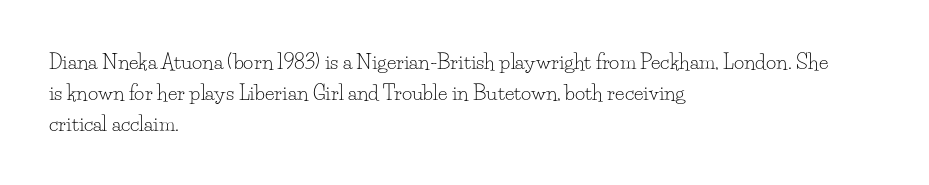
The image shows 20 px text type, upright; set left-aligned, normal line spacing (1.55x), normal letter spacing, not underlined.
